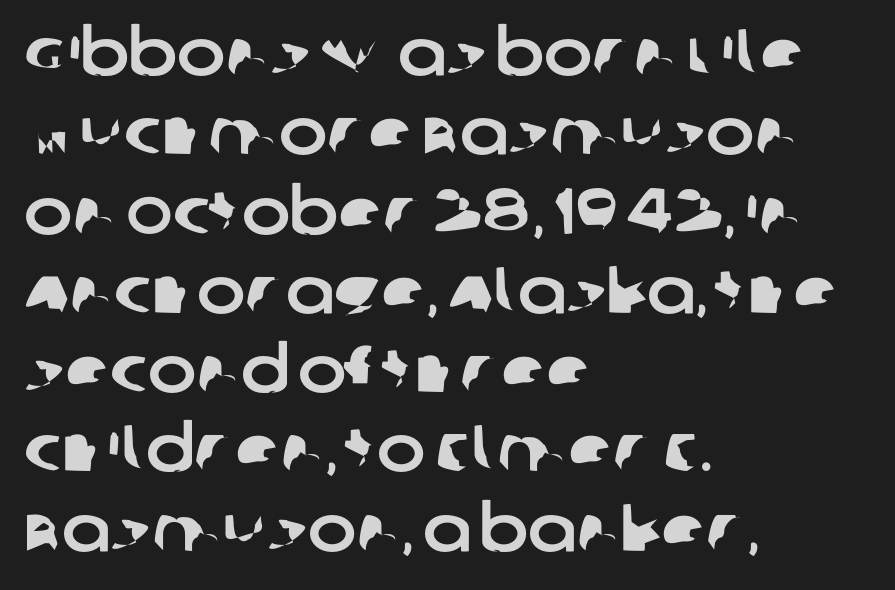
{"serif": "no", "width": "normal", "stroke_contrast": "low", "x_height": "large", "monospaced": "no", "underline": "no", "align": "left", "line_spacing_ratio": 1.22, "letter_spacing": "normal", "letter_spacing_em": 0.0, "glyph_px": 65}
